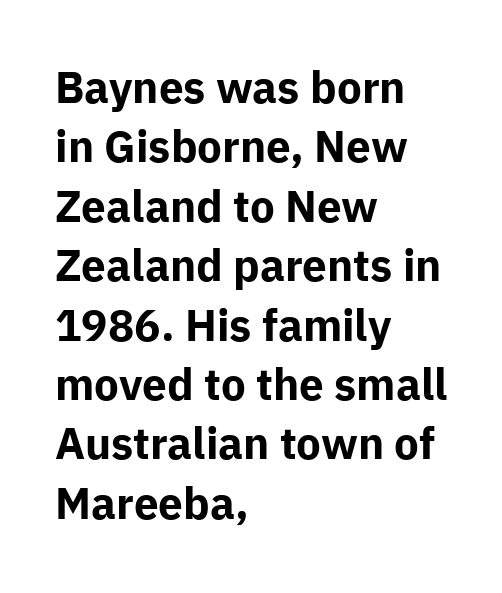
The image shows 44 px bold sans-serif type, upright; set left-aligned, normal line spacing (1.35x), normal letter spacing, not underlined; low stroke contrast and a medium x-height.
